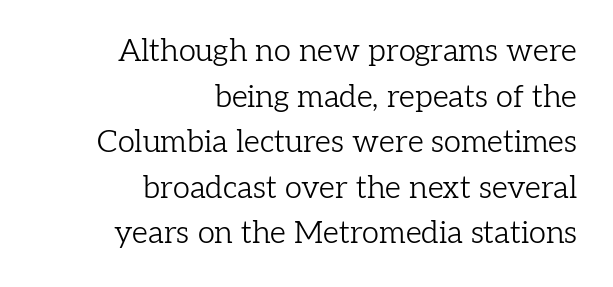
The image shows 31 px light serif type, upright; set right-aligned, normal line spacing (1.47x), normal letter spacing, not underlined; low stroke contrast and a medium x-height.
